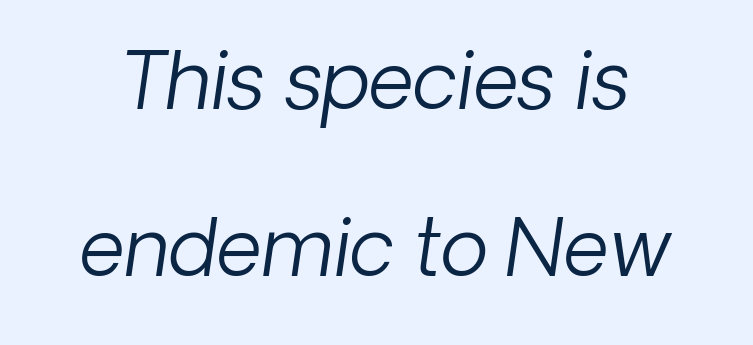
Q: Is the text bold? A: No.
Q: Is the typeface a serif or a sans-serif typeface? A: Sans-serif.
Q: Is the text underlined? A: No.
Q: Is the spacing between letters normal or unusually wide? A: Normal.
Q: Is the spacing between lines tight, normal or loose? A: Loose.
Q: Width (condensed, normal, or wide)? A: Normal.
Q: Stroke contrast? A: Low.
Q: x-height? A: Medium.
Q: Monospaced? A: No.
